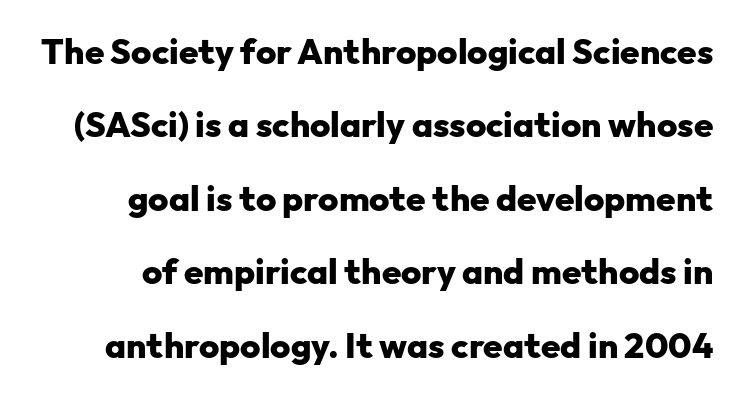
{"serif": "no", "italic": "no", "bold": "yes", "weight": "heavy", "width": "normal", "stroke_contrast": "low", "x_height": "medium", "monospaced": "no", "underline": "no", "line_spacing": "loose", "line_spacing_ratio": 2.1, "letter_spacing": "normal", "letter_spacing_em": 0.0, "glyph_px": 35}
